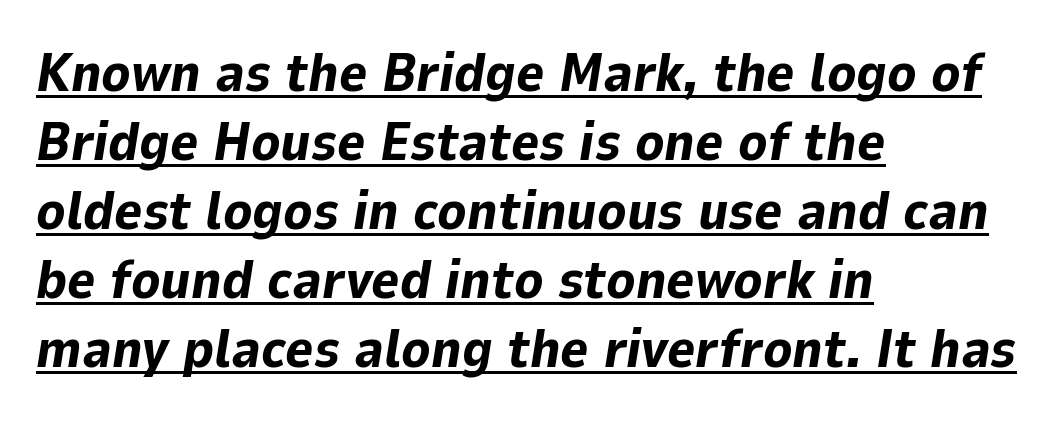
Compared with a centered layout, this one pins lines to the left instead. Is this a fixed-width face? No — the glyphs have proportional, varying widths. Heavy-handed strokes throughout: this text is bold. Observe the lean: these are italic letterforms.
